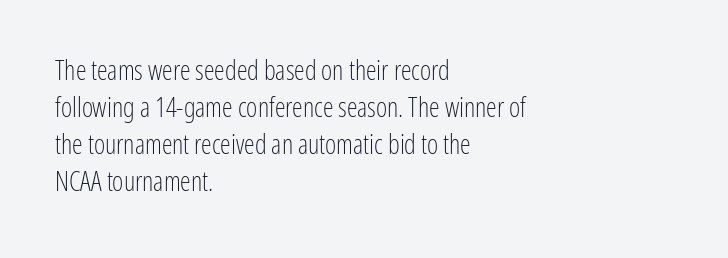
Q: Is the text bold? A: No.
Q: Is the text italic (slanted)? A: No, it is upright.
Q: Is the text underlined? A: No.
Q: How is the paragraph aligned? A: Left-aligned.
Q: Is the spacing between letters normal or unusually wide? A: Normal.
Q: Is the spacing between lines tight, normal or loose? A: Normal.
